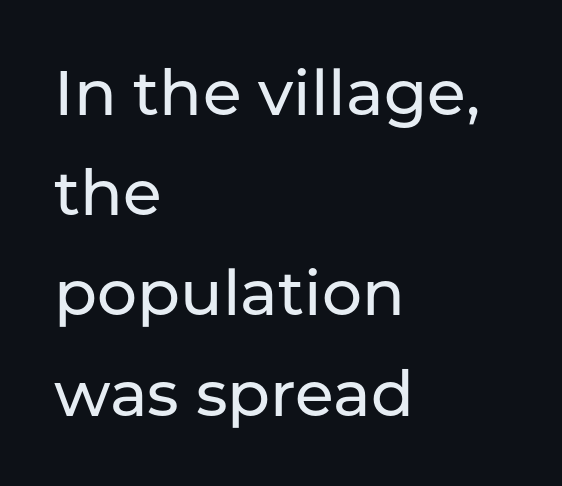
Q: Is the text italic (slanted)? A: No, it is upright.
Q: Is the typeface a serif or a sans-serif typeface? A: Sans-serif.
Q: Is the text underlined? A: No.
Q: How is the paragraph aligned? A: Left-aligned.
Q: Is the spacing between letters normal or unusually wide? A: Normal.
Q: Is the spacing between lines tight, normal or loose? A: Normal.
Q: Width (condensed, normal, or wide)? A: Normal.
Q: Stroke contrast? A: Low.
Q: x-height? A: Medium.
Q: Monospaced? A: No.
